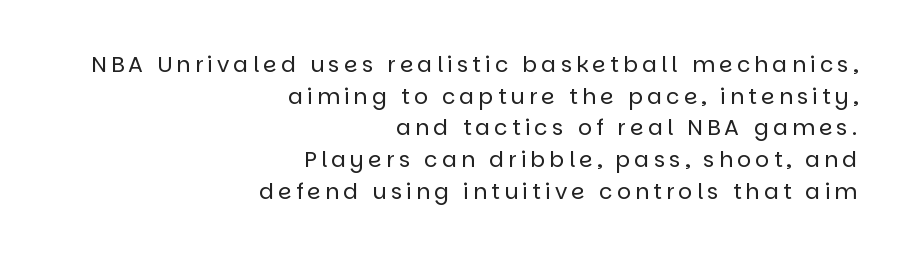
The rag falls on the left side of this text block. Decoration check: the copy has no underline. The typography opts for an upright posture over an oblique one. Stems here are at most as thick as an everyday book face. Is there much room between lines? A standard amount, neither cramped nor airy.
